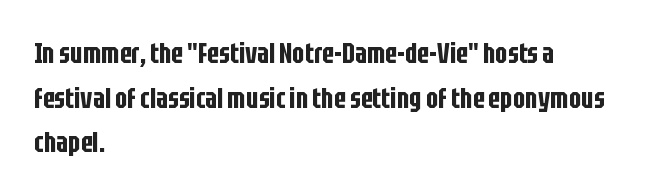
{"serif": "no", "italic": "no", "width": "condensed", "stroke_contrast": "low", "x_height": "large", "monospaced": "no", "underline": "no", "align": "left", "line_spacing": "normal", "line_spacing_ratio": 1.54, "letter_spacing": "normal", "letter_spacing_em": 0.0, "glyph_px": 29}
